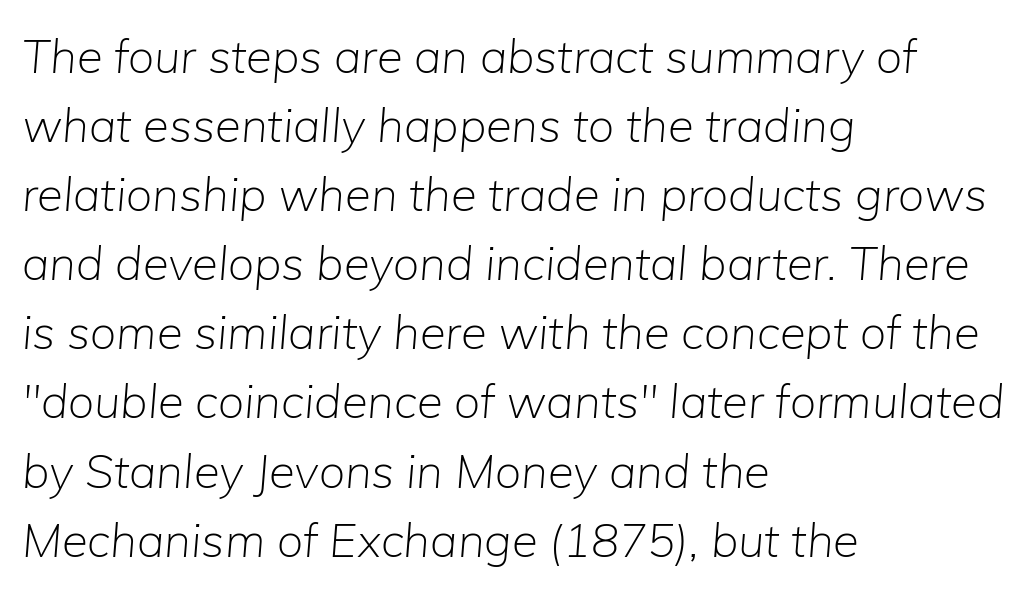
The image shows 47 px light type, italic (leaning right); set left-aligned, normal line spacing (1.47x), normal letter spacing, not underlined; low stroke contrast and a medium x-height.
